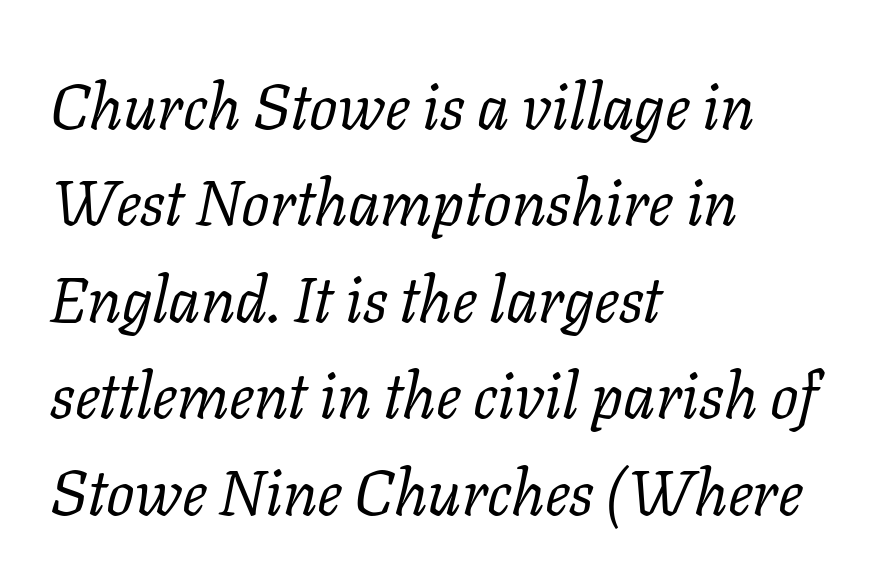
{"serif": "yes", "italic": "yes", "lean": "right", "slant_degrees": 11, "bold": "no", "weight": "regular", "width": "normal", "stroke_contrast": "low", "x_height": "medium", "monospaced": "no", "underline": "no", "align": "left", "line_spacing": "normal", "line_spacing_ratio": 1.53, "letter_spacing": "normal", "letter_spacing_em": 0.0, "glyph_px": 63}
